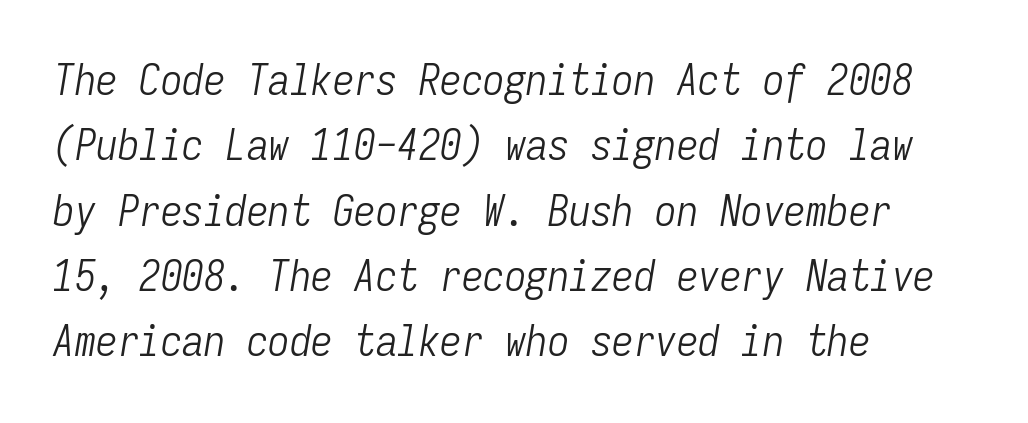
The image shows 43 px light, condensed type, italic (leaning right), monospaced; set left-aligned, normal line spacing (1.52x), normal letter spacing, not underlined; low stroke contrast and a medium x-height.
